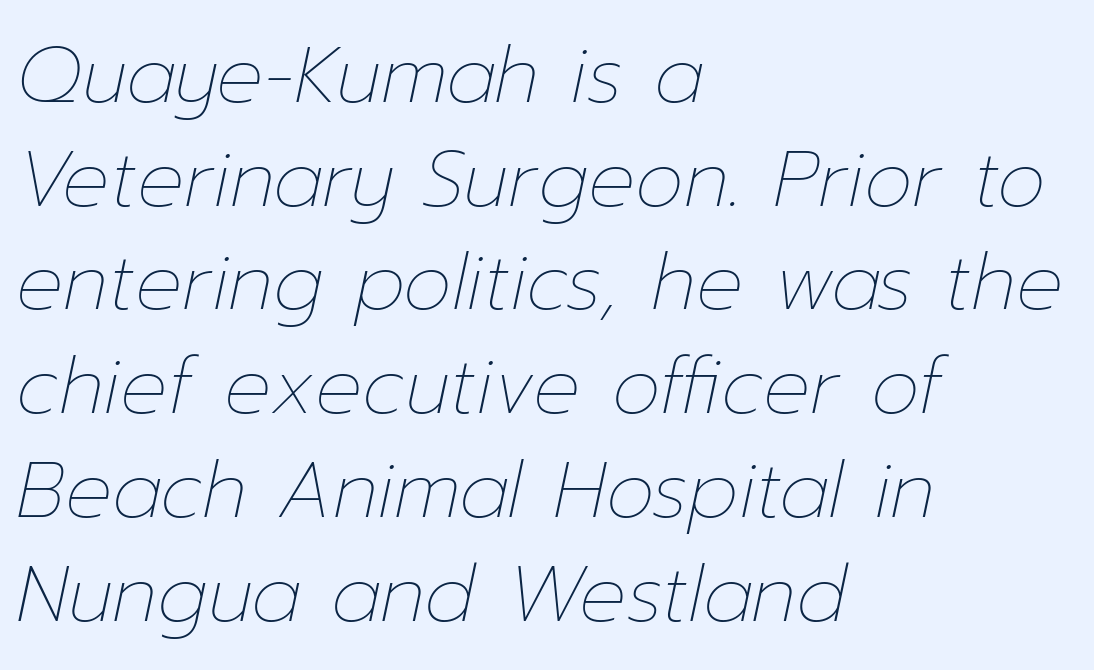
{"italic": "yes", "lean": "right", "slant_degrees": 12, "bold": "no", "weight": "thin", "width": "normal", "stroke_contrast": "low", "x_height": "medium", "monospaced": "no", "underline": "no", "align": "left", "line_spacing": "normal", "line_spacing_ratio": 1.33, "letter_spacing": "normal", "letter_spacing_em": 0.0, "glyph_px": 78}
